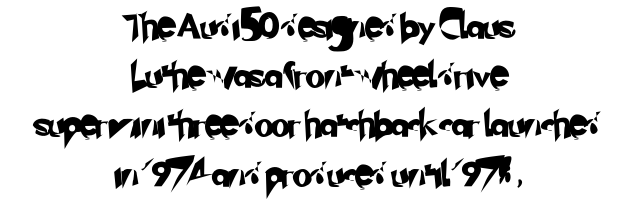
The image shows 25 px text type; set centered, loose line spacing (1.97x), normal letter spacing, not underlined.
